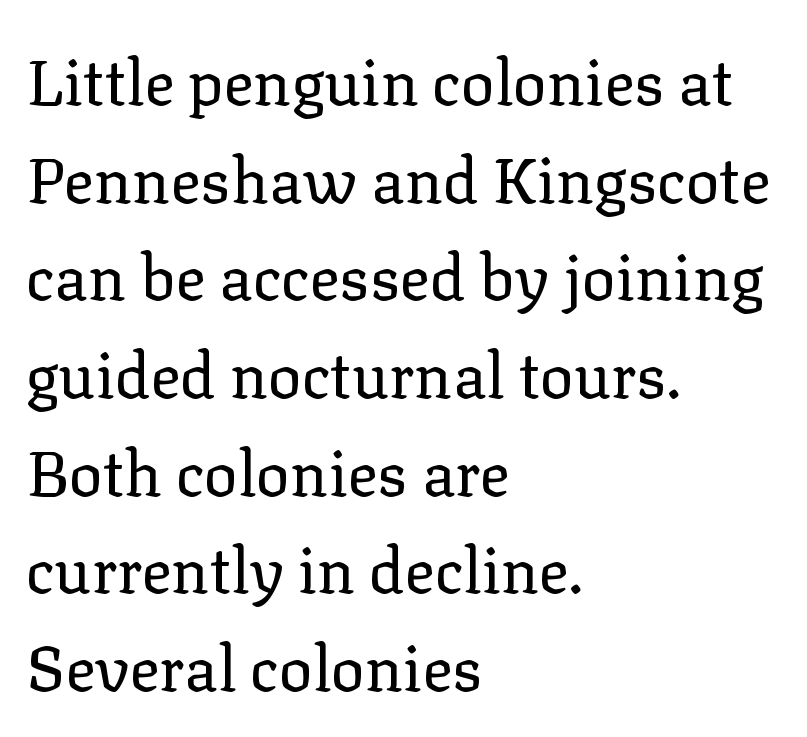
{"serif": "yes", "italic": "no", "bold": "no", "weight": "regular", "width": "normal", "stroke_contrast": "low", "x_height": "medium", "monospaced": "no", "underline": "no", "align": "left", "line_spacing": "normal", "line_spacing_ratio": 1.55, "letter_spacing": "normal", "letter_spacing_em": 0.0, "glyph_px": 63}
